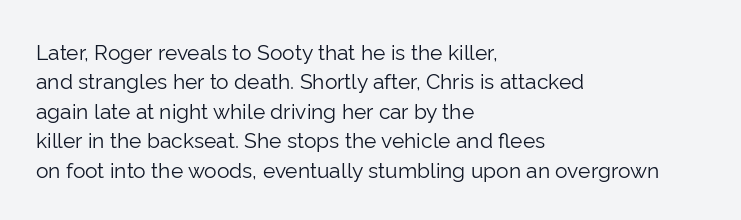
Q: Is the text bold? A: No.
Q: Is the text italic (slanted)? A: No, it is upright.
Q: Is the text underlined? A: No.
Q: How is the paragraph aligned? A: Left-aligned.
Q: Is the spacing between letters normal or unusually wide? A: Normal.
Q: Is the spacing between lines tight, normal or loose? A: Normal.
